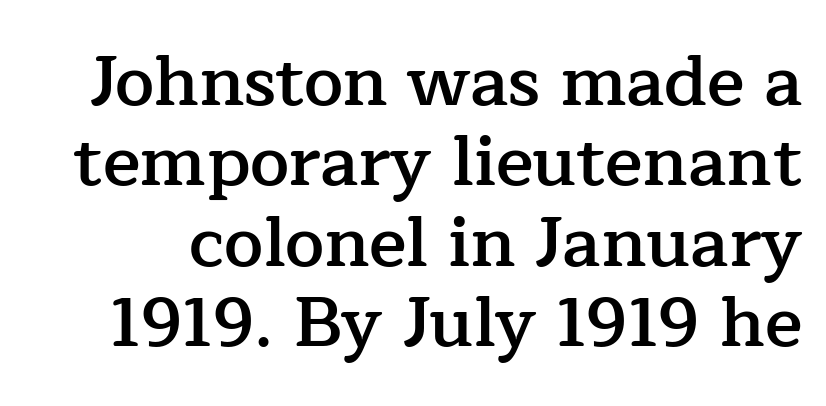
The image shows 70 px semibold serif type, upright; set tight line spacing (1.15x), normal letter spacing, not underlined; low stroke contrast and a medium x-height.
